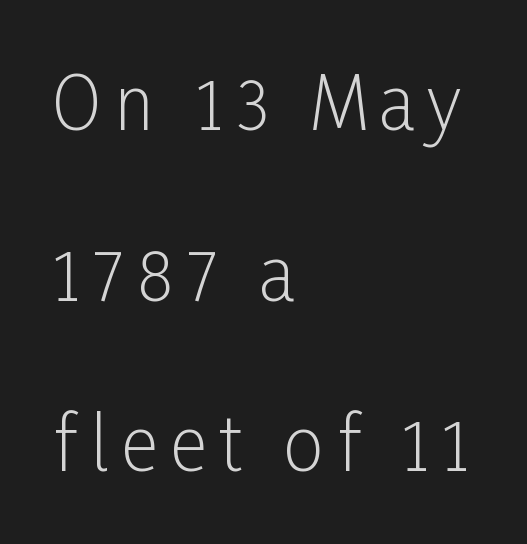
Think of a printed novel: that variable character pitch is what you see here. Serif or sans? Sans — the stroke terminals are bare. Whoever set this chose breathing room over compactness in the vertical rhythm. A roman cut, with each character standing at attention. Notice how the passage keeps a crisp vertical edge on the left only.
